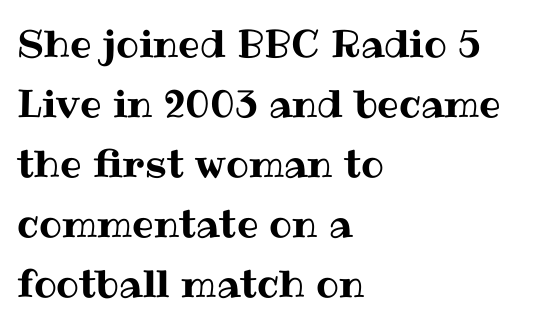
Q: Is the text italic (slanted)? A: No, it is upright.
Q: Is the text underlined? A: No.
Q: How is the paragraph aligned? A: Left-aligned.
Q: Is the spacing between letters normal or unusually wide? A: Normal.
Q: Is the spacing between lines tight, normal or loose? A: Normal.
Q: Width (condensed, normal, or wide)? A: Normal.
Q: Stroke contrast? A: Medium.
Q: x-height? A: Medium.
Q: Monospaced? A: No.
